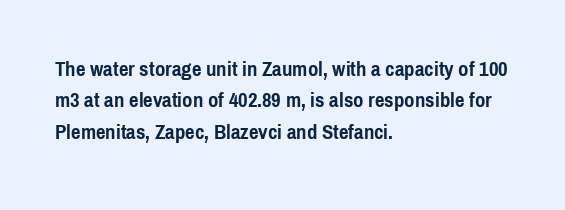
Set as a true bold cut, around the 700 mark. You can tell it's not italic because the verticals are truly vertical. Horizontally, the lines are justified to the leading edge only. Evenly set lines give the paragraph a standard silhouette. Just letters on the line, the space beneath them empty. Compared with typical body copy, the letter spacing here is the same.
